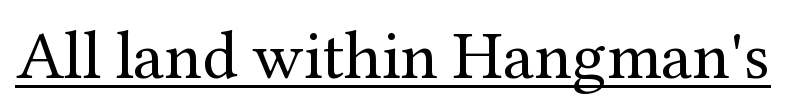
The image shows 69 px regular-weight serif type, upright; set normal letter spacing, underlined; medium stroke contrast and a medium x-height.
